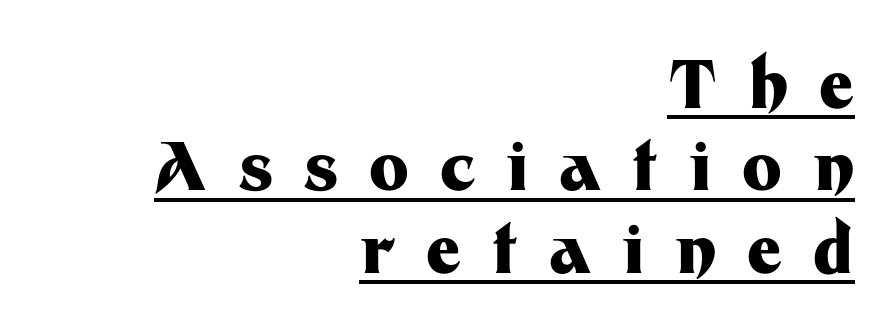
The image shows 67 px heavy sans-serif type, upright; set right-aligned, line spacing 1.23x, unusually wide letter spacing (+0.46 em), underlined; medium stroke contrast and a medium x-height.
